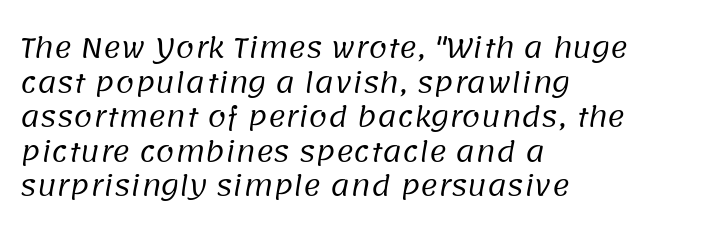
Short and long lines alike share a common starting point at left. Successive baselines arrive at the customary interval. The font is comparable to plain body text, perhaps lighter. The gap between lines stays unmarked. The passage shown has conventional tracking throughout.
